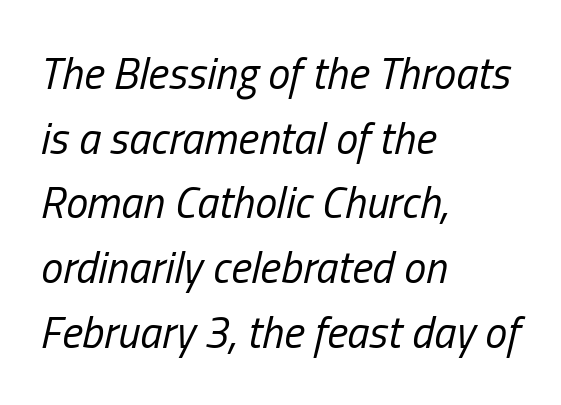
In terms of letterspacing, this is plain default setting. Students, observe: this is what conventionally led text looks like. Any mark beneath the type? The region is blank. Is this a heavy cut? Hardly; it is regular or lighter. All the whitespace from short lines collects on the right.
